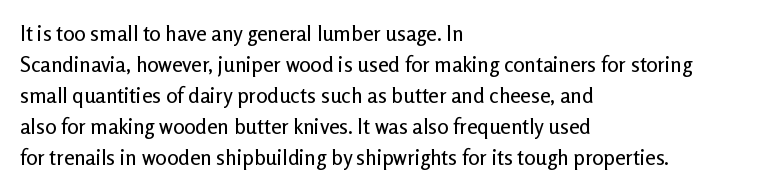
Does the copy run flush right? No — it runs flush left. The specimen reads as upright at a glance. Between one letter and the next there's only the usual sliver of space. The designer left line spacing at the default.
